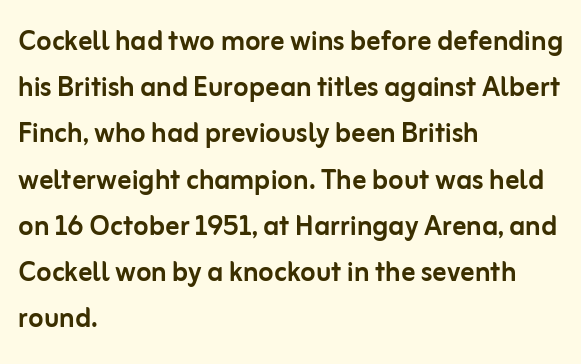
The image shows 35 px sans-serif type, upright; set left-aligned, normal line spacing (1.32x), normal letter spacing, not underlined; low stroke contrast and a medium x-height.
